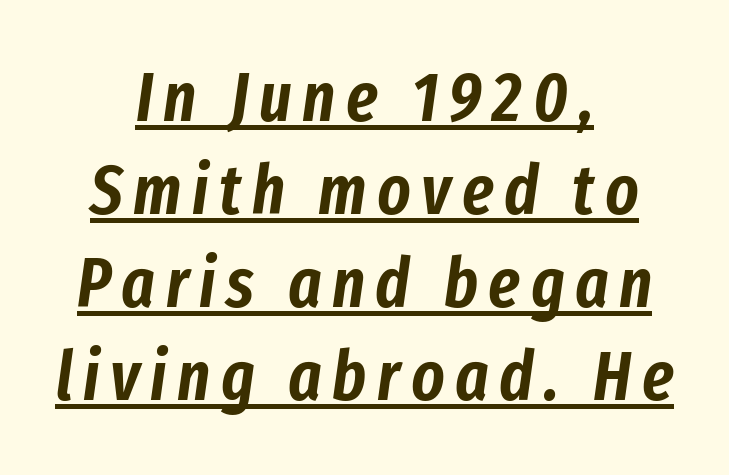
Q: Is the text italic (slanted)? A: Yes, it leans right by about 8 degrees.
Q: Is the text underlined? A: Yes.
Q: How is the paragraph aligned? A: Centered.
Q: Is the spacing between lines tight, normal or loose? A: Normal.
Q: Width (condensed, normal, or wide)? A: Condensed.
Q: Stroke contrast? A: Low.
Q: x-height? A: Medium.
Q: Monospaced? A: No.
